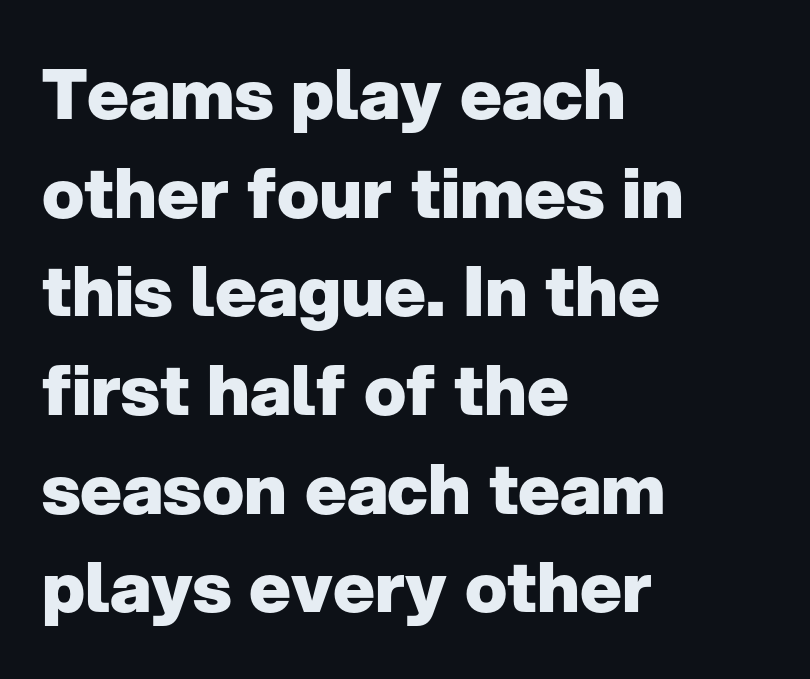
{"serif": "no", "italic": "no", "bold": "yes", "weight": "heavy", "width": "normal", "stroke_contrast": "low", "x_height": "medium", "monospaced": "no", "underline": "no", "align": "left", "line_spacing": "normal", "line_spacing_ratio": 1.41, "letter_spacing": "normal", "letter_spacing_em": 0.0, "glyph_px": 70}
